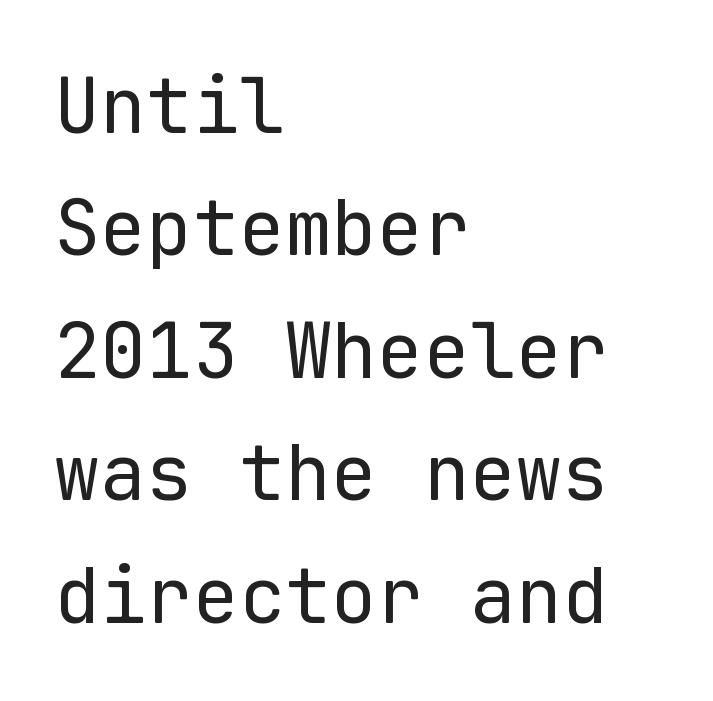
{"serif": "no", "italic": "no", "bold": "no", "weight": "regular", "width": "normal", "stroke_contrast": "low", "x_height": "medium", "monospaced": "yes", "underline": "no", "align": "left", "line_spacing": "normal", "line_spacing_ratio": 1.59, "letter_spacing": "normal", "letter_spacing_em": 0.0, "glyph_px": 77}
